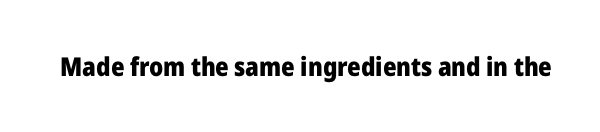
{"italic": "no", "bold": "yes", "underline": "no", "letter_spacing": "normal", "letter_spacing_em": 0.0, "glyph_px": 26}
